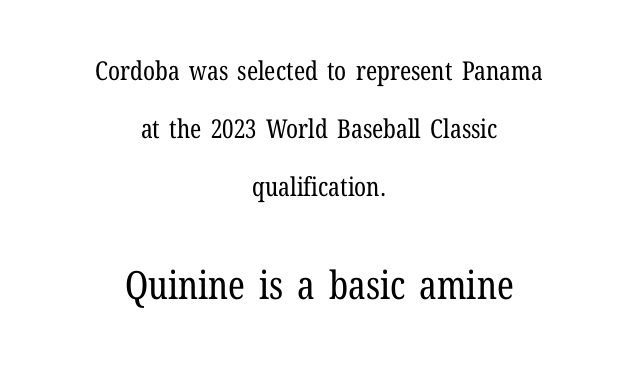
{"serif": "yes", "italic": "no", "bold": "no", "weight": "regular", "width": "condensed", "stroke_contrast": "low", "x_height": "medium", "monospaced": "no", "underline": "no", "align": "center", "line_spacing": "loose", "line_spacing_ratio": 2.24, "letter_spacing": "normal", "letter_spacing_em": 0.0, "larger_block": "second", "size_ratio": 1.5, "glyph_px": 39}
